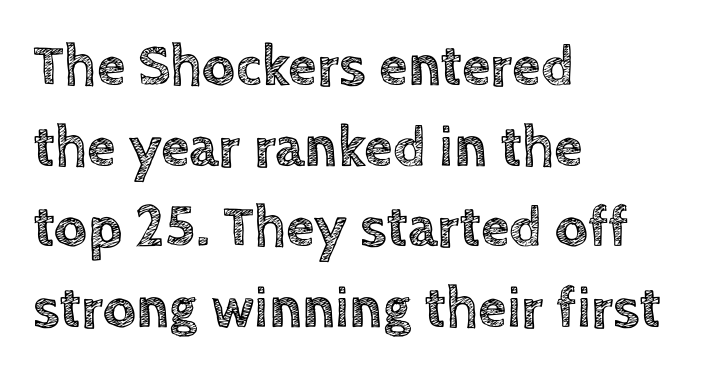
{"italic": "no", "width": "normal", "x_height": "large", "monospaced": "no", "underline": "no", "align": "left", "line_spacing": "normal", "line_spacing_ratio": 1.39, "letter_spacing": "normal", "letter_spacing_em": 0.0, "glyph_px": 58}
